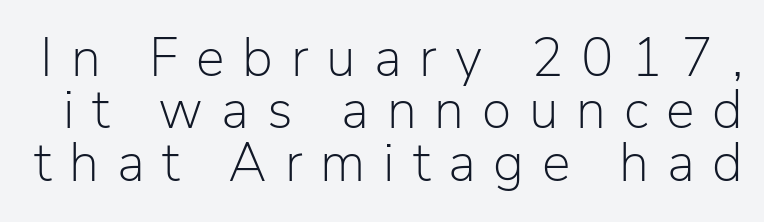
Caption: face not bold, strokes unweighted. This sample trades vertical openness for compactness between lines. Vertical strokes here are truly vertical. Font category for this specimen: sans-serif. Is the letter spacing exaggerated? Yes — the characters are pushed far apart. The glyphs are unaccompanied by any horizontal stroke below them.
